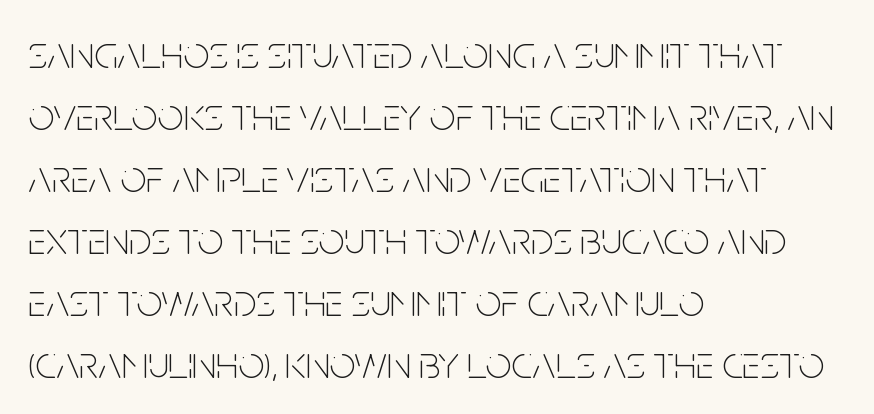
{"serif": "no", "italic": "no", "bold": "no", "weight": "thin", "width": "condensed", "stroke_contrast": "low", "x_height": "large", "monospaced": "no", "underline": "no", "align": "left", "line_spacing": "normal", "line_spacing_ratio": 1.35, "letter_spacing": "normal", "letter_spacing_em": 0.0, "glyph_px": 46}
